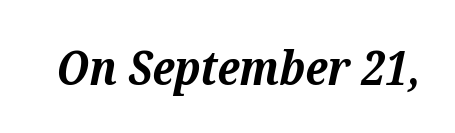
Classification — serif. The sample has been set heavy, in full bold. Underline: absent. Emphasis-style slanted type is in use. This rendering leaves character spacing at its baseline value.
